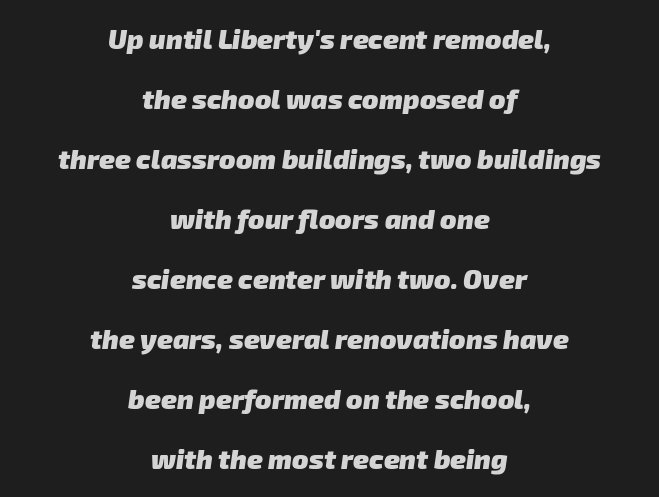
The image shows 27 px bold type; set centered, loose line spacing (2.22x), normal letter spacing, not underlined.
